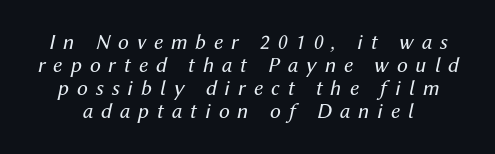
Q: Is the text bold? A: No.
Q: Is the text italic (slanted)? A: Yes, it leans right by about 12 degrees.
Q: Is the text underlined? A: No.
Q: Is the spacing between letters normal or unusually wide? A: Unusually wide.
Q: Is the spacing between lines tight, normal or loose? A: Tight.
